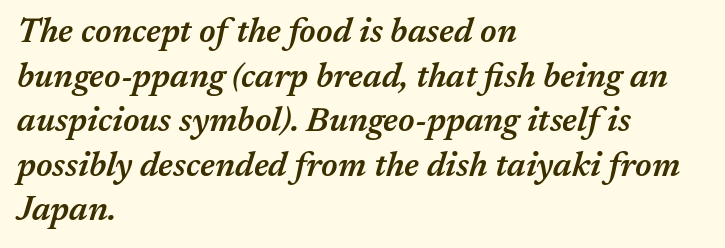
Spacing verdict: proportional, widths tailored to each character. Caption: semibold face, moderately heavy strokes. Standard letterfit; no display-style spreading of the glyphs. One glance says typical: line gaps are just what's usual.
